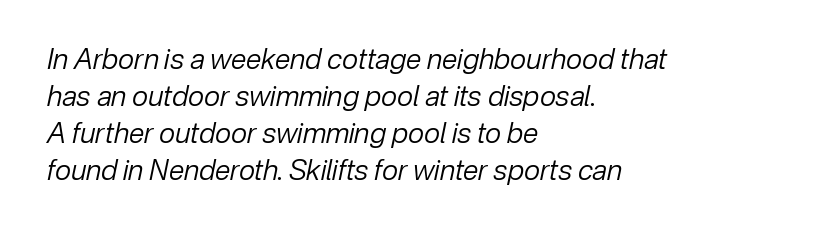
Stem width sits at or under what a default text font uses. In terms of letterspacing, this is plain default setting. Has an underline been added? It has not. The compositor pushed each line to the left boundary. Yep, that's italic — everything's leaning. Each letter keeps its own natural width here, so spacing adapts to shape.
